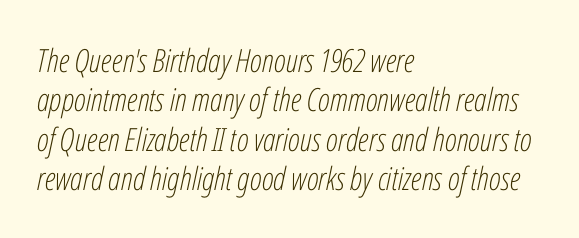
Descenders hang freely into open space. Note the varied advance widths — an 'i' is clearly narrower than an 'm'. If you drew a ruler down the left edge, every line would touch it. The strokes are not fattened; the text isn't bold. Slanted lettering throughout.
